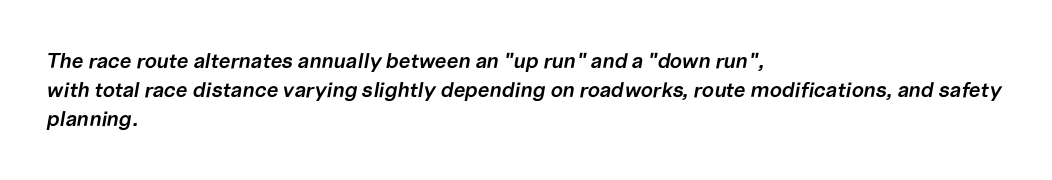
The image shows 21 px text type, italic (leaning right); set left-aligned, normal line spacing (1.39x), normal letter spacing, not underlined.
